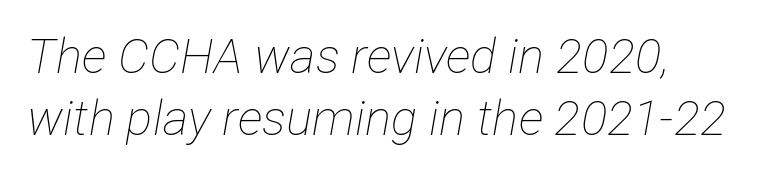
{"italic": "yes", "lean": "right", "slant_degrees": 12, "bold": "no", "weight": "thin", "width": "condensed", "stroke_contrast": "low", "x_height": "medium", "monospaced": "no", "underline": "no", "align": "left", "line_spacing": "normal", "line_spacing_ratio": 1.26, "letter_spacing": "normal", "letter_spacing_em": 0.0, "glyph_px": 49}
